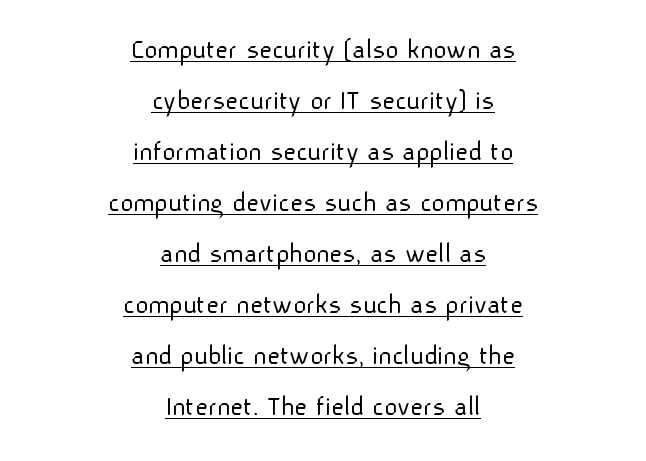
Q: Is the text bold? A: No.
Q: Is the text italic (slanted)? A: No, it is upright.
Q: Is the typeface a serif or a sans-serif typeface? A: Sans-serif.
Q: Is the text underlined? A: Yes.
Q: How is the paragraph aligned? A: Centered.
Q: Is the spacing between letters normal or unusually wide? A: Normal.
Q: Width (condensed, normal, or wide)? A: Normal.
Q: Stroke contrast? A: Low.
Q: x-height? A: Medium.
Q: Monospaced? A: No.
